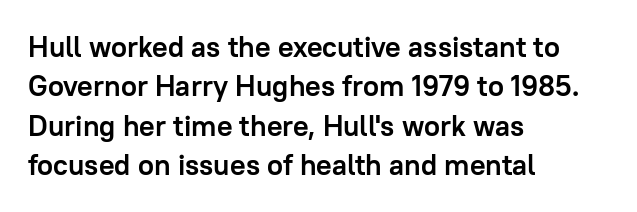
The image shows 29 px semibold sans-serif type, upright; set left-aligned, normal line spacing (1.36x), normal letter spacing, not underlined; low stroke contrast and a medium x-height.
